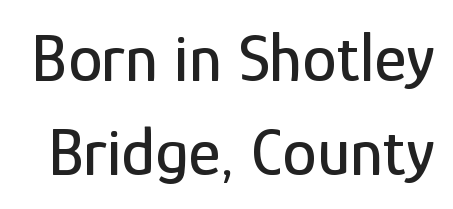
Q: Is the text italic (slanted)? A: No, it is upright.
Q: Is the typeface a serif or a sans-serif typeface? A: Sans-serif.
Q: Is the text underlined? A: No.
Q: Is the spacing between letters normal or unusually wide? A: Normal.
Q: Is the spacing between lines tight, normal or loose? A: Normal.
Q: Width (condensed, normal, or wide)? A: Condensed.
Q: Stroke contrast? A: Low.
Q: x-height? A: Medium.
Q: Monospaced? A: No.
